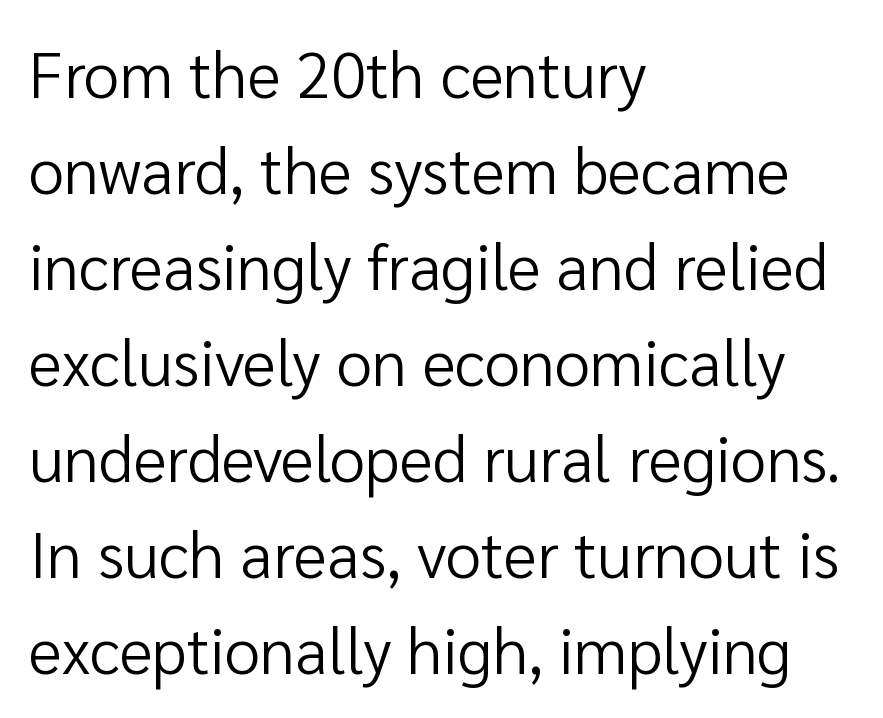
Q: Is the text bold? A: No.
Q: Is the text italic (slanted)? A: No, it is upright.
Q: Is the typeface a serif or a sans-serif typeface? A: Sans-serif.
Q: Is the text underlined? A: No.
Q: How is the paragraph aligned? A: Left-aligned.
Q: Is the spacing between letters normal or unusually wide? A: Normal.
Q: Is the spacing between lines tight, normal or loose? A: Normal.
Q: Width (condensed, normal, or wide)? A: Normal.
Q: Stroke contrast? A: Low.
Q: x-height? A: Medium.
Q: Monospaced? A: No.
